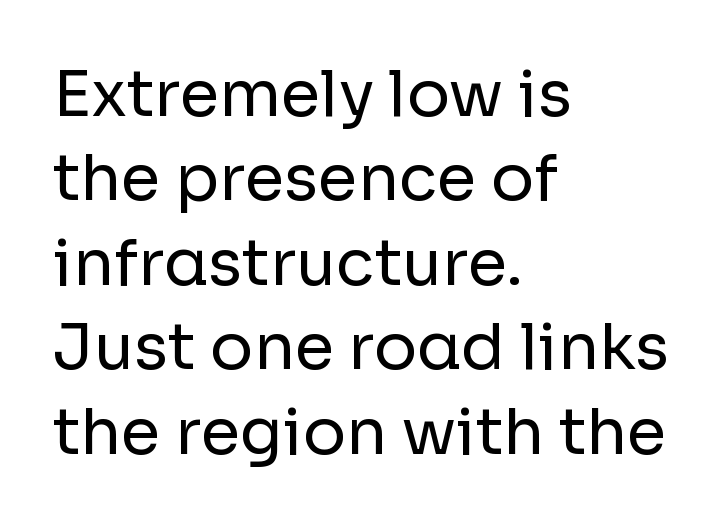
It's the straight-up-and-down kind of type. Summary of vertical rhythm: regular, with standard interline spacing. The lines in this sample share a left origin and differ only in where they stop. Letter spacing: default. Note the varied advance widths — an 'i' is clearly narrower than an 'm'. Unmarked baselines from the first word to the last.
